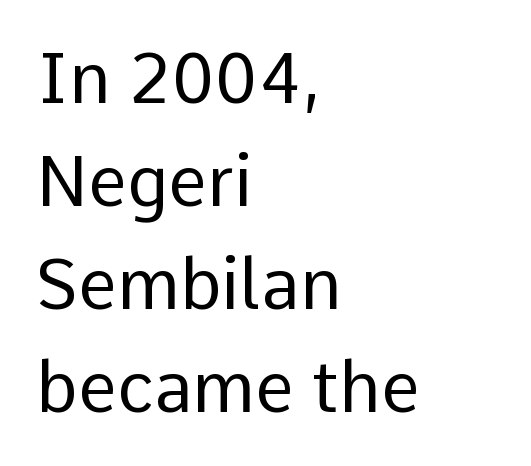
The image shows 70 px regular-weight sans-serif type, upright; set left-aligned, normal line spacing (1.47x), normal letter spacing, not underlined; low stroke contrast and a medium x-height.
